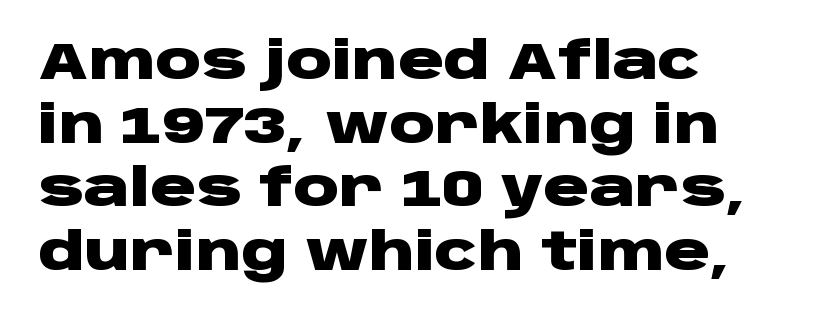
Q: Is the text bold? A: Yes.
Q: Is the text italic (slanted)? A: No, it is upright.
Q: Is the typeface a serif or a sans-serif typeface? A: Sans-serif.
Q: Is the text underlined? A: No.
Q: How is the paragraph aligned? A: Left-aligned.
Q: Is the spacing between letters normal or unusually wide? A: Normal.
Q: Is the spacing between lines tight, normal or loose? A: Normal.
Q: Width (condensed, normal, or wide)? A: Wide.
Q: Stroke contrast? A: Low.
Q: x-height? A: Large.
Q: Monospaced? A: No.
